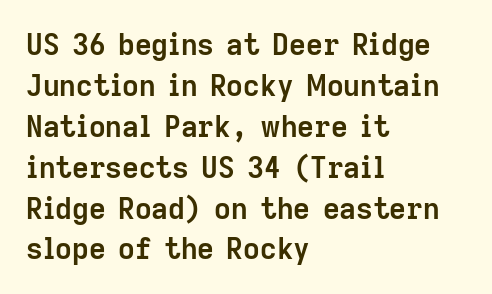
Q: Is the text bold? A: Yes.
Q: Is the text italic (slanted)? A: No, it is upright.
Q: Is the typeface a serif or a sans-serif typeface? A: Sans-serif.
Q: Is the text underlined? A: No.
Q: How is the paragraph aligned? A: Left-aligned.
Q: Is the spacing between letters normal or unusually wide? A: Normal.
Q: Is the spacing between lines tight, normal or loose? A: Normal.
Q: Width (condensed, normal, or wide)? A: Normal.
Q: Stroke contrast? A: Low.
Q: x-height? A: Medium.
Q: Monospaced? A: No.
